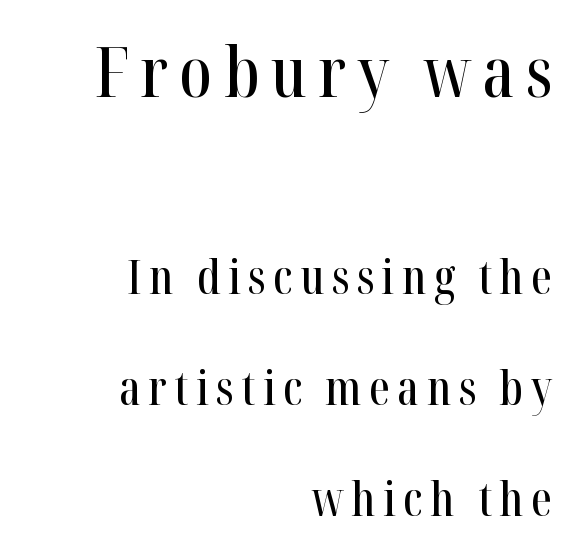
Q: Is the text italic (slanted)? A: No, it is upright.
Q: Is the typeface a serif or a sans-serif typeface? A: Serif.
Q: Is the text underlined? A: No.
Q: How is the paragraph aligned? A: Right-aligned.
Q: Is the spacing between lines tight, normal or loose? A: Loose.
Q: Which block of text is set in a larger size, the first (top) or the second (bottom)? A: The first (top) one.
Q: Width (condensed, normal, or wide)? A: Condensed.
Q: Stroke contrast? A: High.
Q: x-height? A: Medium.
Q: Monospaced? A: No.
